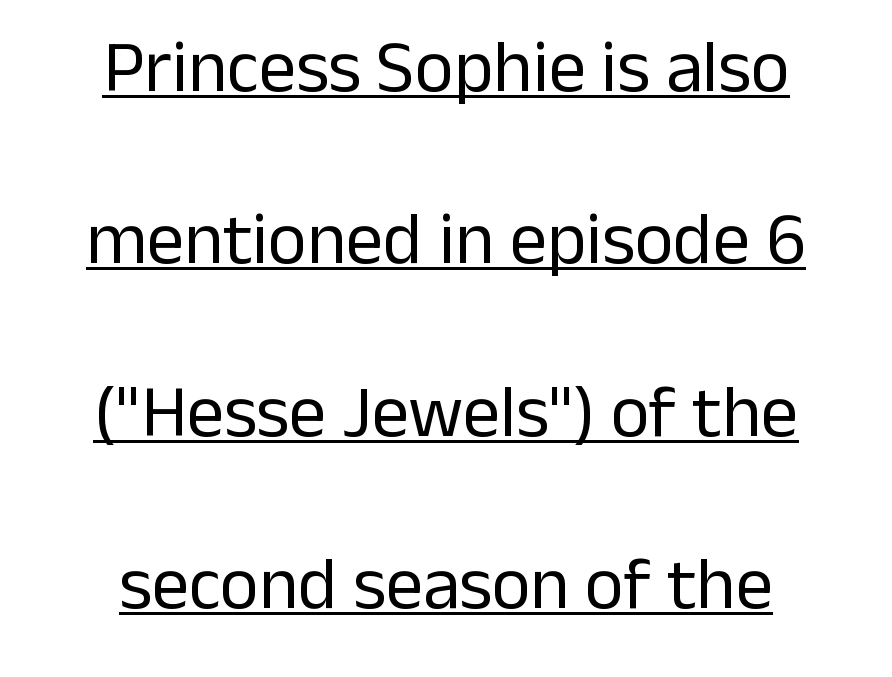
The image shows 74 px regular-weight sans-serif type, upright; set centered, loose line spacing (2.33x), normal letter spacing, underlined; low stroke contrast and a medium x-height.
